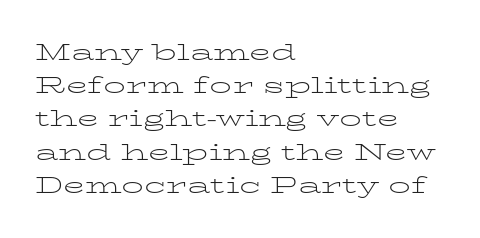
Tall strokes in this sample are plumb rather than angled. Weight: regular or lighter. Tracking value appears to be zero — textbook default spacing. The passage shown stacks its lines at a standard gap. The lines in this sample share a left origin and differ only in where they stop. Anything drawn beneath the words? Only blank space.
